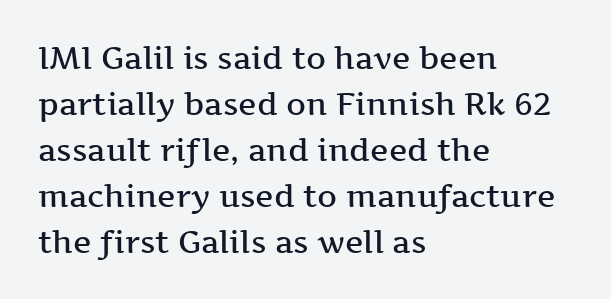
Q: Is the text bold? A: Semi-bold.
Q: Is the text italic (slanted)? A: No, it is upright.
Q: Is the typeface a serif or a sans-serif typeface? A: Serif.
Q: Is the text underlined? A: No.
Q: How is the paragraph aligned? A: Left-aligned.
Q: Is the spacing between letters normal or unusually wide? A: Normal.
Q: Is the spacing between lines tight, normal or loose? A: Normal.
Q: Width (condensed, normal, or wide)? A: Wide.
Q: Stroke contrast? A: Medium.
Q: x-height? A: Medium.
Q: Monospaced? A: No.
